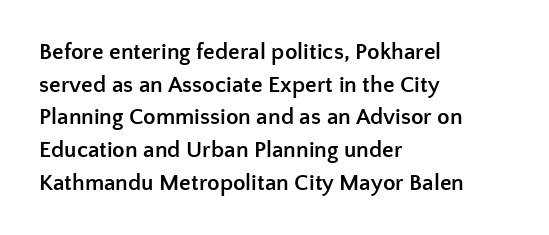
{"italic": "no", "bold": "yes", "underline": "no", "align": "left", "line_spacing": "normal", "line_spacing_ratio": 1.42, "letter_spacing": "normal", "letter_spacing_em": 0.0, "glyph_px": 23}
